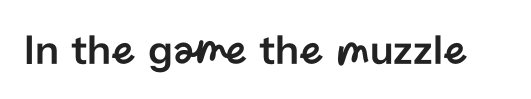
Q: Is the text italic (slanted)? A: No, it is upright.
Q: Is the typeface a serif or a sans-serif typeface? A: Sans-serif.
Q: Is the text underlined? A: No.
Q: Is the spacing between letters normal or unusually wide? A: Normal.
Q: Width (condensed, normal, or wide)? A: Normal.
Q: Stroke contrast? A: Low.
Q: x-height? A: Medium.
Q: Monospaced? A: No.
